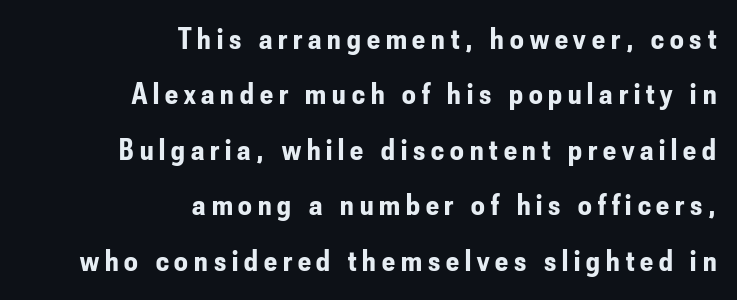
Q: Is the text bold? A: Yes.
Q: Is the text italic (slanted)? A: No, it is upright.
Q: Is the typeface a serif or a sans-serif typeface? A: Sans-serif.
Q: Is the text underlined? A: No.
Q: How is the paragraph aligned? A: Right-aligned.
Q: Is the spacing between letters normal or unusually wide? A: Unusually wide.
Q: Width (condensed, normal, or wide)? A: Condensed.
Q: Stroke contrast? A: Low.
Q: x-height? A: Small.
Q: Monospaced? A: No.
